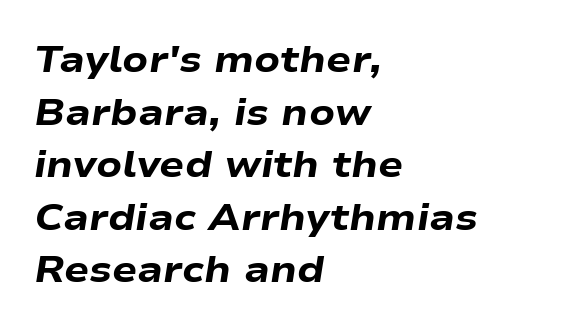
Is the type slanted? Yes — the strokes lean at a clear angle. Looks like regular typesetting: each glyph gets only the width it needs. Does the copy run flush right? No — it runs flush left. Regular leading. The type is set solid horizontally, with unmodified tracking.
